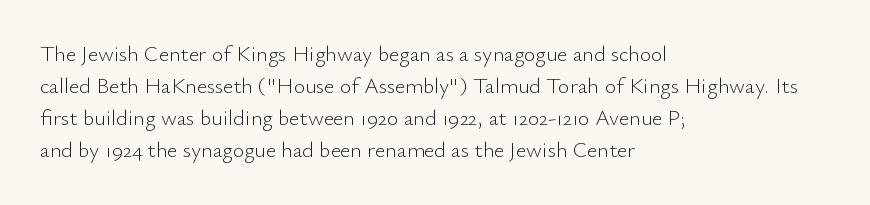
{"italic": "no", "bold": "no", "underline": "no", "align": "left", "line_spacing": "normal", "line_spacing_ratio": 1.46, "letter_spacing": "normal", "letter_spacing_em": 0.0, "glyph_px": 22}
